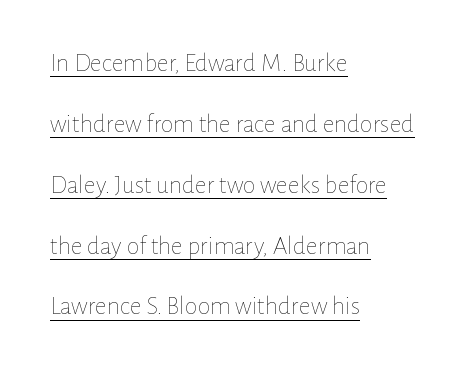
Q: Is the text bold? A: No.
Q: Is the text italic (slanted)? A: No, it is upright.
Q: Is the text underlined? A: Yes.
Q: How is the paragraph aligned? A: Left-aligned.
Q: Is the spacing between letters normal or unusually wide? A: Normal.
Q: Is the spacing between lines tight, normal or loose? A: Loose.
